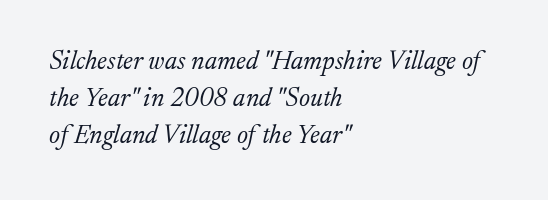
{"italic": "yes", "lean": "right", "slant_degrees": 17, "bold": "no", "underline": "no", "align": "left", "line_spacing": "normal", "line_spacing_ratio": 1.43, "letter_spacing": "normal", "letter_spacing_em": 0.0, "glyph_px": 26}
